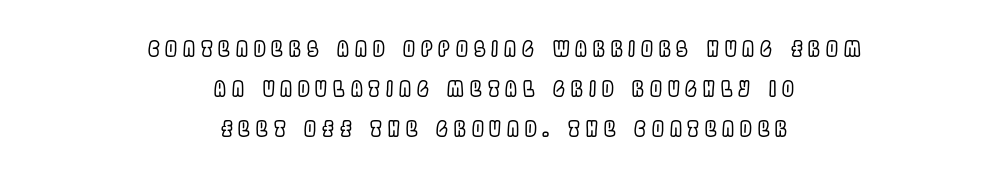
The image shows 21 px text type, upright; set centered, loose line spacing (1.91x), unusually wide letter spacing (+0.28 em), not underlined.
